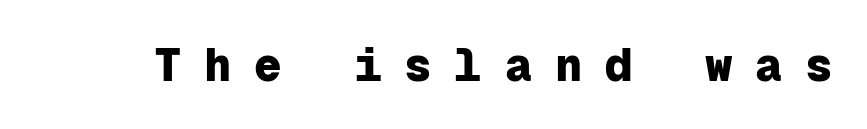
Q: Is the text bold? A: Yes.
Q: Is the text italic (slanted)? A: No, it is upright.
Q: Is the typeface a serif or a sans-serif typeface? A: Sans-serif.
Q: Is the text underlined? A: No.
Q: Is the spacing between letters normal or unusually wide? A: Unusually wide.
Q: Width (condensed, normal, or wide)? A: Normal.
Q: Stroke contrast? A: Low.
Q: x-height? A: Medium.
Q: Monospaced? A: Yes.
